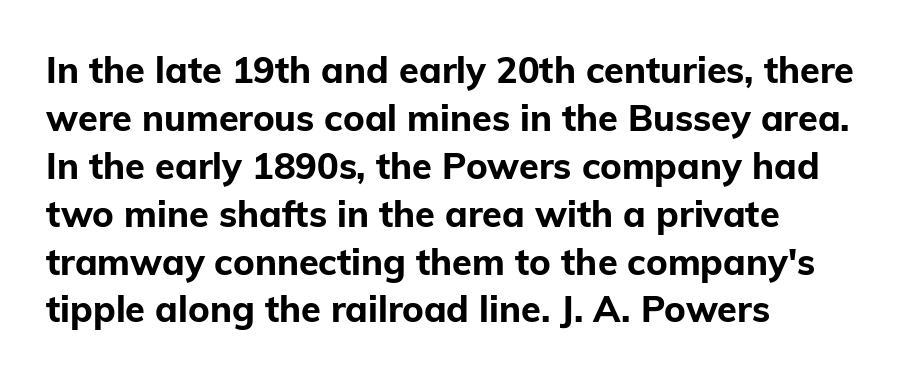
Check under the words: just untouched page. This sample uses a sans-serif face. The face used here has the dense, thick strokes of a bold. Character widths vary here, with narrow letters taking less room than wide ones. Line starts are locked; line ends wander. Evenly set lines give the paragraph a standard silhouette.
